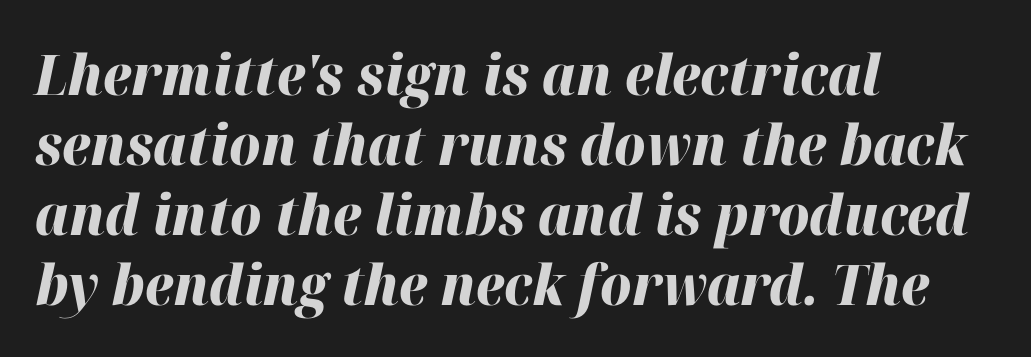
Q: Is the text bold? A: Yes.
Q: Is the text italic (slanted)? A: Yes, it leans right by about 12 degrees.
Q: Is the text underlined? A: No.
Q: How is the paragraph aligned? A: Left-aligned.
Q: Is the spacing between letters normal or unusually wide? A: Normal.
Q: Is the spacing between lines tight, normal or loose? A: Normal.
Q: Width (condensed, normal, or wide)? A: Normal.
Q: Stroke contrast? A: High.
Q: x-height? A: Medium.
Q: Monospaced? A: No.
